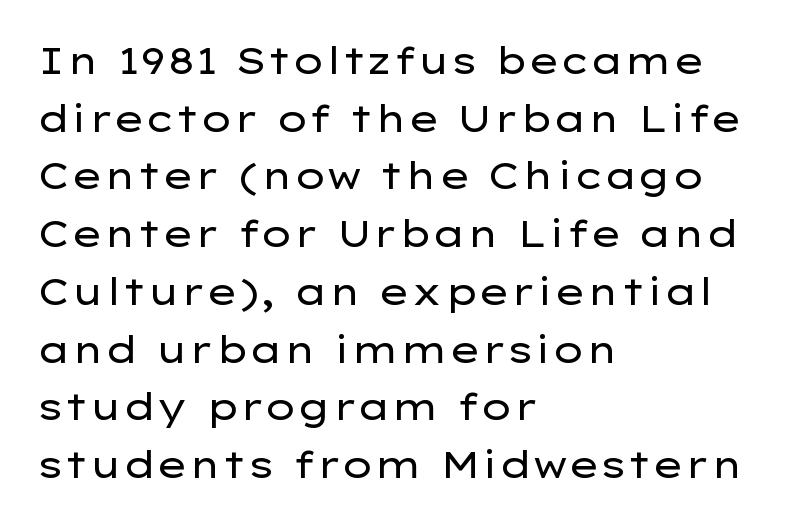
You can tell it's not italic because the verticals are truly vertical. Spacing between characters is what you'd get straight out of the box. Where is the straight margin? On the left. The rendering uses natural spacing where letterforms have individual widths.
